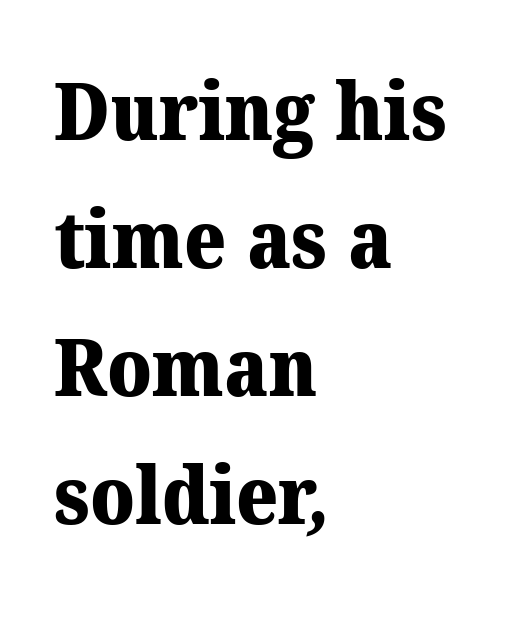
{"serif": "yes", "bold": "yes", "weight": "heavy", "width": "normal", "stroke_contrast": "medium", "x_height": "medium", "monospaced": "no", "underline": "no", "align": "left", "line_spacing": "normal", "line_spacing_ratio": 1.6, "letter_spacing": "normal", "letter_spacing_em": 0.0, "glyph_px": 80}
